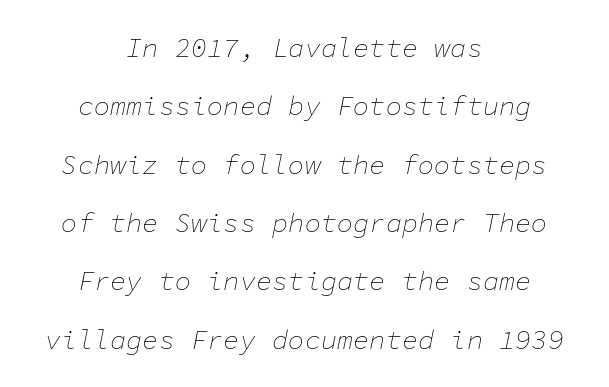
{"italic": "yes", "lean": "right", "slant_degrees": 11, "bold": "no", "underline": "no", "align": "center", "line_spacing": "loose", "line_spacing_ratio": 2.16, "letter_spacing": "normal", "letter_spacing_em": 0.0, "glyph_px": 27}
